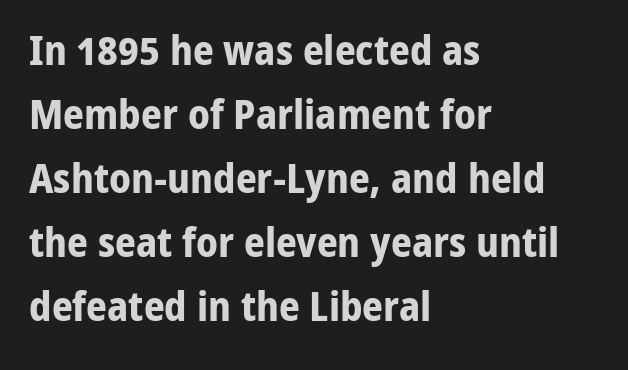
Q: Is the text bold? A: Yes.
Q: Is the text italic (slanted)? A: No, it is upright.
Q: Is the typeface a serif or a sans-serif typeface? A: Sans-serif.
Q: Is the text underlined? A: No.
Q: How is the paragraph aligned? A: Left-aligned.
Q: Is the spacing between letters normal or unusually wide? A: Normal.
Q: Is the spacing between lines tight, normal or loose? A: Normal.
Q: Width (condensed, normal, or wide)? A: Normal.
Q: Stroke contrast? A: Low.
Q: x-height? A: Medium.
Q: Monospaced? A: No.
